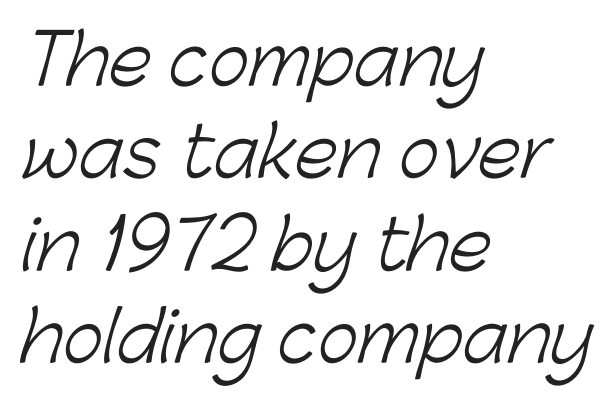
Q: Is the text bold? A: No.
Q: Is the typeface a serif or a sans-serif typeface? A: Sans-serif.
Q: Is the text underlined? A: No.
Q: How is the paragraph aligned? A: Left-aligned.
Q: Is the spacing between letters normal or unusually wide? A: Normal.
Q: Is the spacing between lines tight, normal or loose? A: Normal.
Q: Width (condensed, normal, or wide)? A: Normal.
Q: Stroke contrast? A: Low.
Q: x-height? A: Medium.
Q: Monospaced? A: No.
